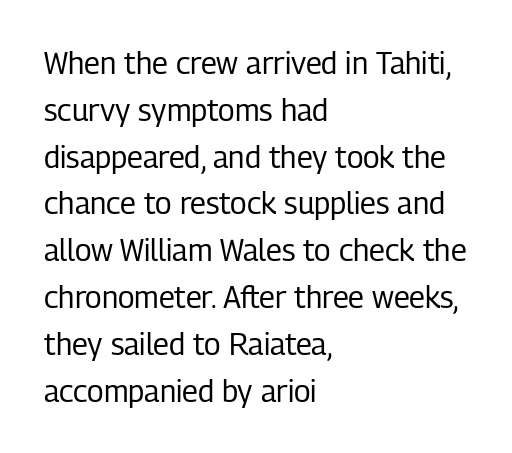
The image shows 30 px regular-weight, condensed sans-serif type, upright; set left-aligned, normal line spacing (1.56x), normal letter spacing, not underlined; low stroke contrast and a medium x-height.
